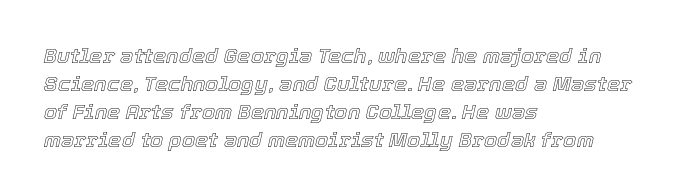
Q: Is the text italic (slanted)? A: Yes, it leans right by about 12 degrees.
Q: Is the text underlined? A: No.
Q: How is the paragraph aligned? A: Left-aligned.
Q: Is the spacing between letters normal or unusually wide? A: Normal.
Q: Is the spacing between lines tight, normal or loose? A: Normal.
